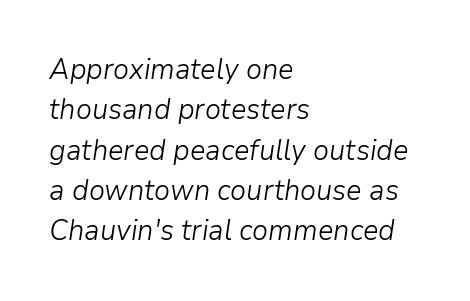
There is no visible air inserted between adjacent glyphs. Compared with ordinary roman type, these characters are visibly tilted. Check the space under the baseline: it is left empty. Alignment: flush left. Successive baselines arrive at the customary interval.
